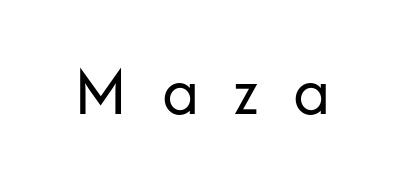
Q: Is the text bold? A: No.
Q: Is the text italic (slanted)? A: No, it is upright.
Q: Is the typeface a serif or a sans-serif typeface? A: Sans-serif.
Q: Is the text underlined? A: No.
Q: Is the spacing between letters normal or unusually wide? A: Unusually wide.
Q: Width (condensed, normal, or wide)? A: Normal.
Q: Stroke contrast? A: Low.
Q: x-height? A: Medium.
Q: Monospaced? A: No.
